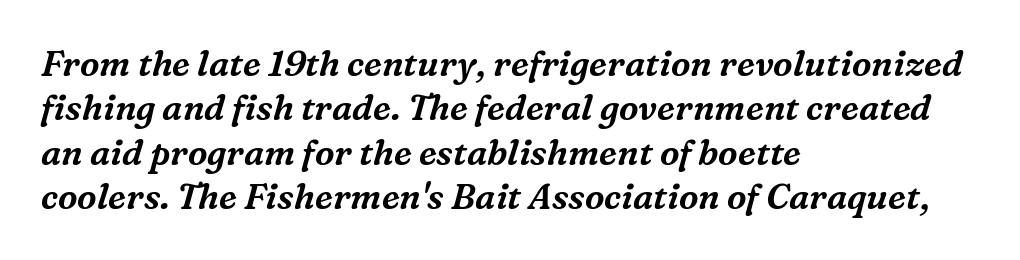
The image shows 35 px serif type, italic (leaning right); set left-aligned, normal line spacing (1.27x), normal letter spacing, not underlined; medium stroke contrast and a medium x-height.
